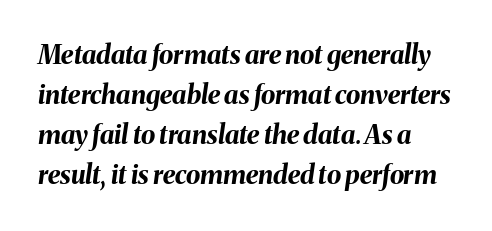
The image shows 26 px bold type, italic (leaning right); set left-aligned, normal line spacing (1.54x), normal letter spacing, not underlined.
